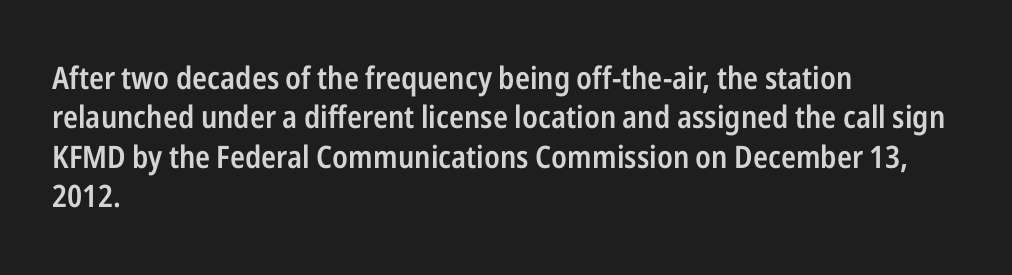
{"serif": "no", "italic": "no", "bold": "semi", "weight": "semibold", "width": "condensed", "stroke_contrast": "low", "x_height": "medium", "monospaced": "no", "underline": "no", "align": "left", "line_spacing": "normal", "line_spacing_ratio": 1.27, "letter_spacing": "normal", "letter_spacing_em": 0.0, "glyph_px": 31}
